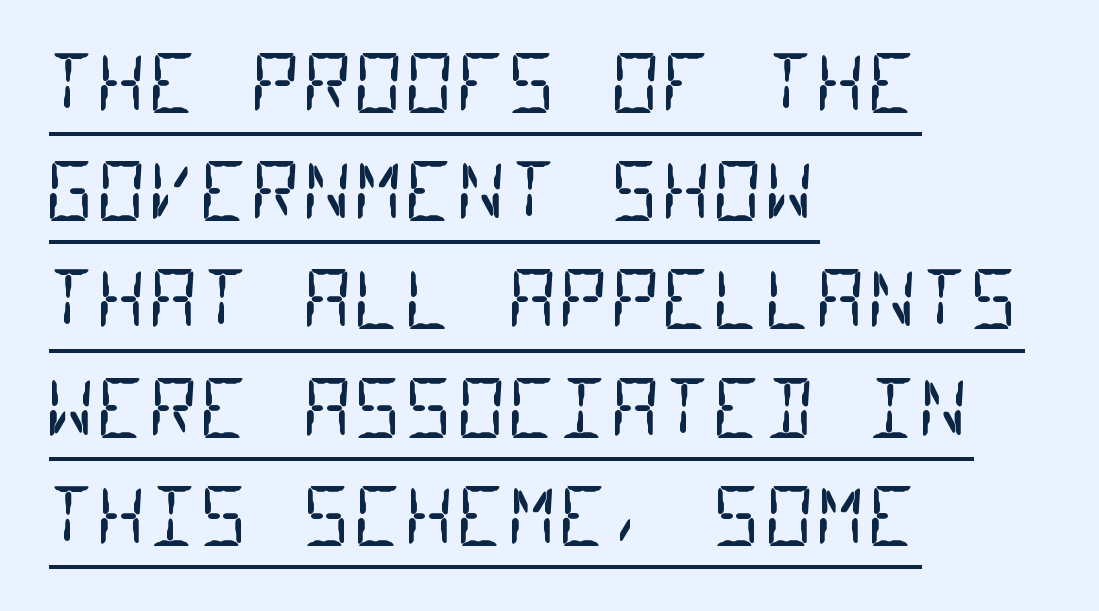
The face used here is rendered with its standard letterfit. The letters march in equal steps, a hallmark of fixed-pitch type. The letterforms sit at book weight or below. The space between consecutive lines is moderate. Nothing sits at the stroke ends, so this counts as sans-serif.
